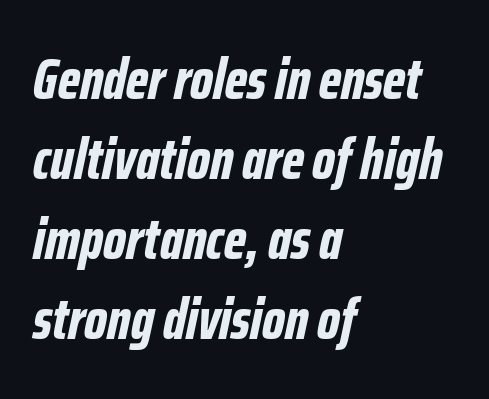
{"italic": "yes", "lean": "right", "slant_degrees": 12, "bold": "yes", "weight": "bold", "width": "condensed", "stroke_contrast": "low", "x_height": "medium", "monospaced": "no", "underline": "no", "align": "left", "line_spacing": "normal", "line_spacing_ratio": 1.38, "letter_spacing": "normal", "letter_spacing_em": 0.0, "glyph_px": 58}
